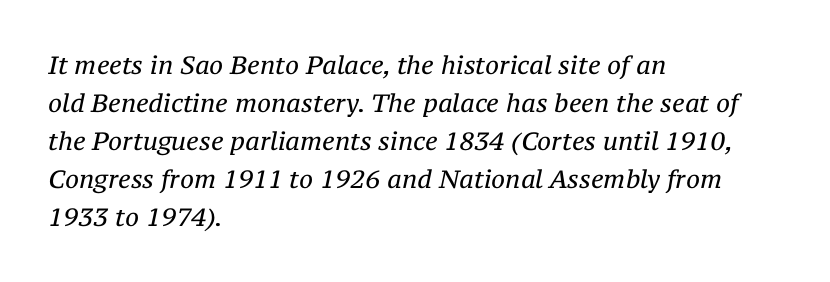
{"italic": "yes", "lean": "right", "slant_degrees": 12, "bold": "no", "underline": "no", "align": "left", "line_spacing": "normal", "line_spacing_ratio": 1.52, "letter_spacing": "normal", "letter_spacing_em": 0.0, "glyph_px": 25}
